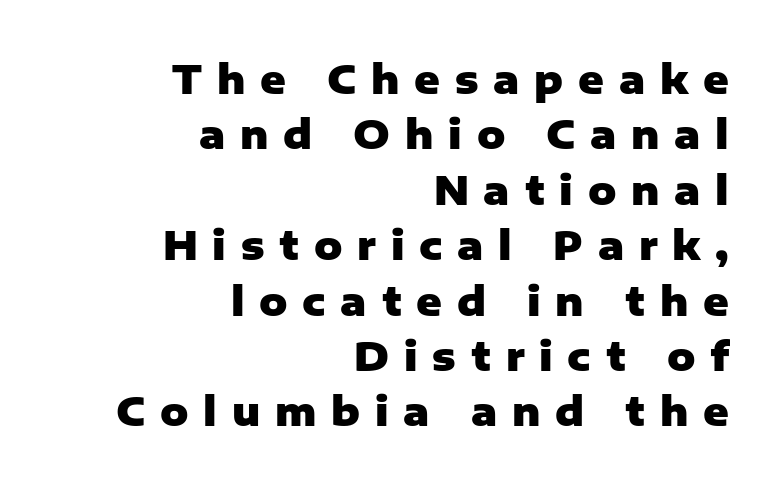
Q: Is the text bold? A: Yes.
Q: Is the text italic (slanted)? A: No, it is upright.
Q: Is the typeface a serif or a sans-serif typeface? A: Sans-serif.
Q: Is the text underlined? A: No.
Q: How is the paragraph aligned? A: Right-aligned.
Q: Is the spacing between letters normal or unusually wide? A: Unusually wide.
Q: Is the spacing between lines tight, normal or loose? A: Normal.
Q: Width (condensed, normal, or wide)? A: Normal.
Q: Stroke contrast? A: Low.
Q: x-height? A: Medium.
Q: Monospaced? A: No.
